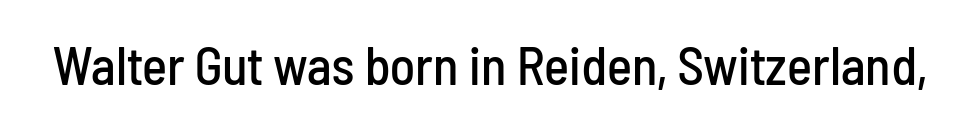
The image shows 53 px condensed sans-serif type, upright; set normal letter spacing, not underlined; low stroke contrast and a medium x-height.
